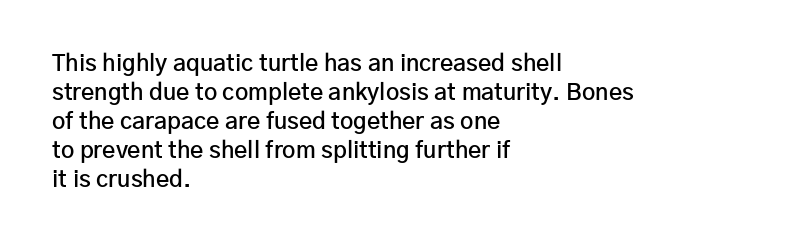
{"italic": "no", "bold": "semi", "underline": "no", "align": "left", "line_spacing": "normal", "line_spacing_ratio": 1.26, "letter_spacing": "normal", "letter_spacing_em": 0.0, "glyph_px": 23}
